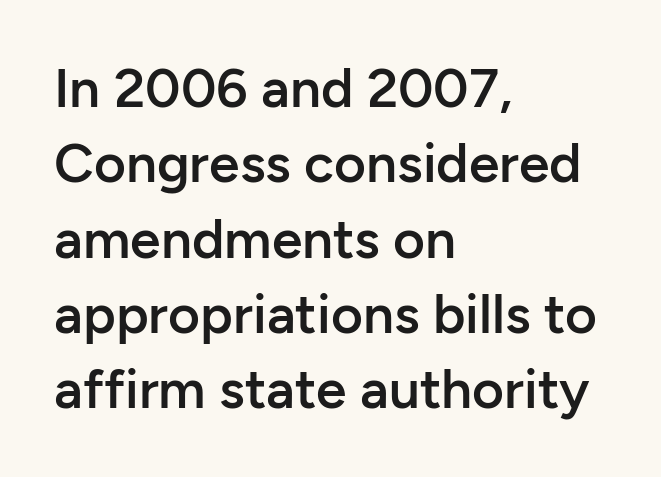
Q: Is the text bold? A: Semi-bold.
Q: Is the text italic (slanted)? A: No, it is upright.
Q: Is the typeface a serif or a sans-serif typeface? A: Sans-serif.
Q: Is the text underlined? A: No.
Q: How is the paragraph aligned? A: Left-aligned.
Q: Is the spacing between letters normal or unusually wide? A: Normal.
Q: Is the spacing between lines tight, normal or loose? A: Normal.
Q: Width (condensed, normal, or wide)? A: Normal.
Q: Stroke contrast? A: Low.
Q: x-height? A: Medium.
Q: Monospaced? A: No.
